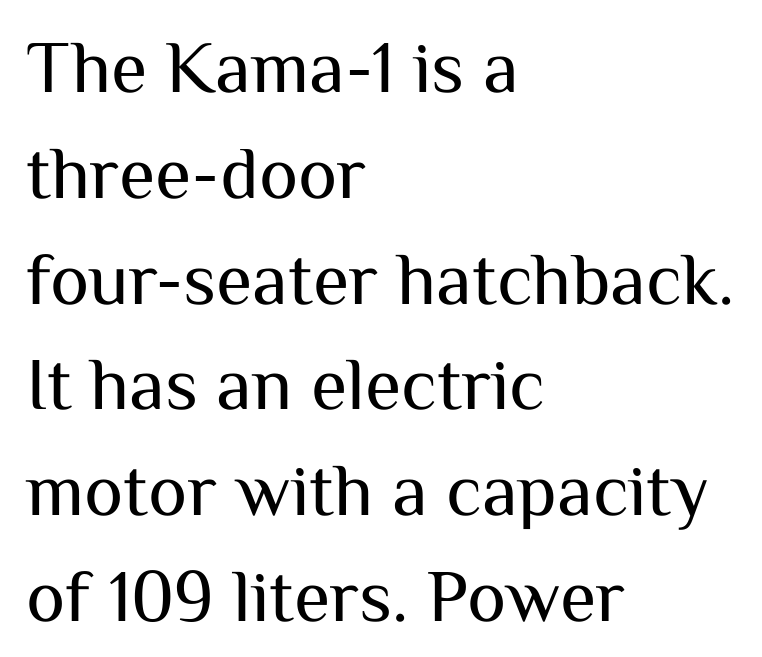
{"serif": "no", "italic": "no", "bold": "no", "weight": "regular", "width": "normal", "stroke_contrast": "medium", "x_height": "medium", "monospaced": "no", "underline": "no", "align": "left", "line_spacing": "normal", "line_spacing_ratio": 1.43, "letter_spacing": "normal", "letter_spacing_em": 0.0, "glyph_px": 74}
